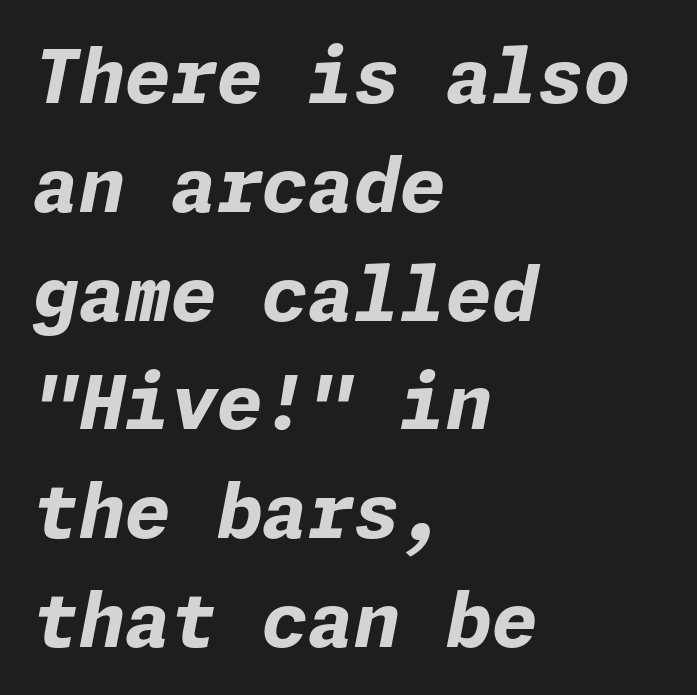
The image shows 74 px bold type, italic (leaning right); set left-aligned, normal line spacing (1.47x), normal letter spacing, not underlined; low stroke contrast and a medium x-height.
